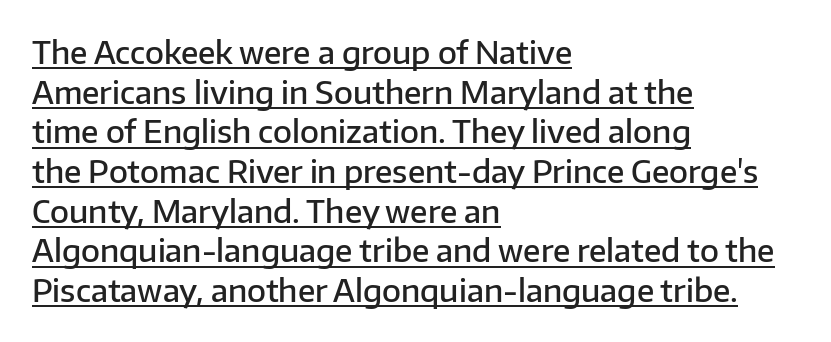
The image shows 31 px semibold sans-serif type, upright; set left-aligned, normal line spacing (1.28x), normal letter spacing, underlined; low stroke contrast and a medium x-height.
